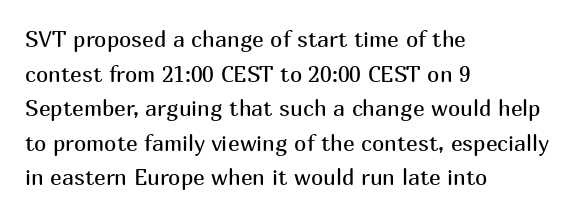
Which margin do the lines hug? The left one — the right edge is uneven. This is roman type, the default non-slanted kind. Summary of vertical rhythm: regular, with standard interline spacing. These glyphs show unthickened strokes, regular width or finer. The rendering keeps characters at their native spacing. The gap between lines stays unmarked.
